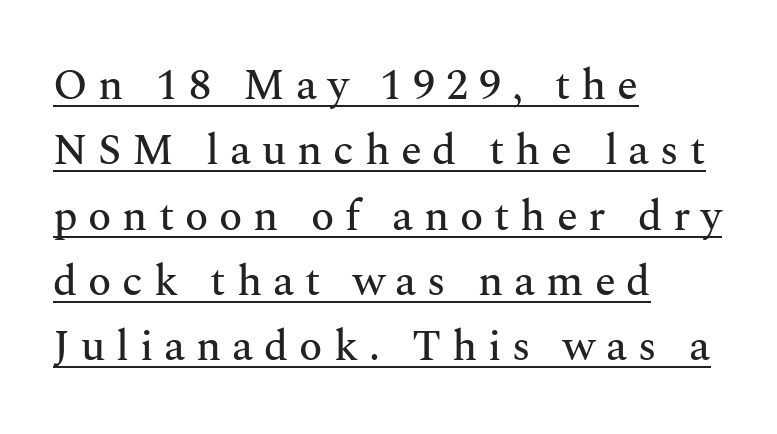
{"serif": "yes", "italic": "no", "width": "normal", "stroke_contrast": "medium", "x_height": "medium", "monospaced": "no", "underline": "yes", "align": "left", "line_spacing": "normal", "line_spacing_ratio": 1.52, "letter_spacing": "wide", "letter_spacing_em": 0.25, "glyph_px": 43}
